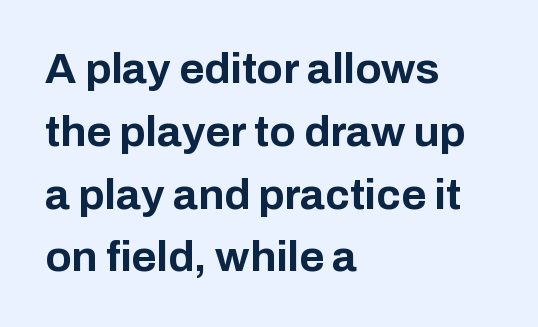
The image shows 43 px bold sans-serif type, upright; set left-aligned, normal line spacing (1.46x), normal letter spacing, not underlined; low stroke contrast and a medium x-height.
